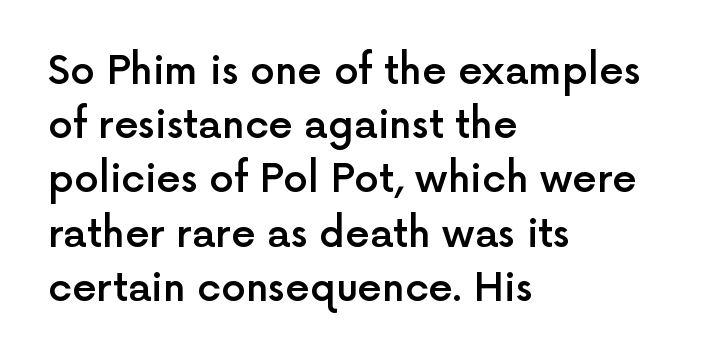
{"serif": "no", "italic": "no", "bold": "semi", "weight": "semibold", "width": "normal", "x_height": "medium", "monospaced": "no", "underline": "no", "align": "left", "line_spacing": "normal", "line_spacing_ratio": 1.39, "letter_spacing": "normal", "letter_spacing_em": 0.0, "glyph_px": 39}
